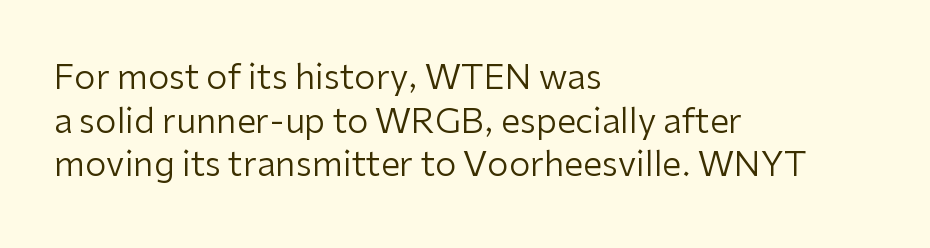
Spacing between characters is what you'd get straight out of the box. A typesetter would mark this as roman, not italic. Nothing heavy about these letters — not bold at all. Just letters on the line, the space beneath them empty. No feet cap the strokes, marking this as sans-serif type.
